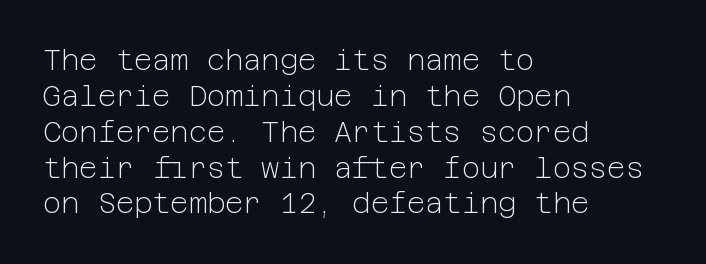
Stems here are at most as thick as an everyday book face. The type sits square on the baseline with zero lean. This sample is left-justified, so line endings fall wherever the words run out. Observe the ordinary spacing: letters are neighbours, not strangers.
